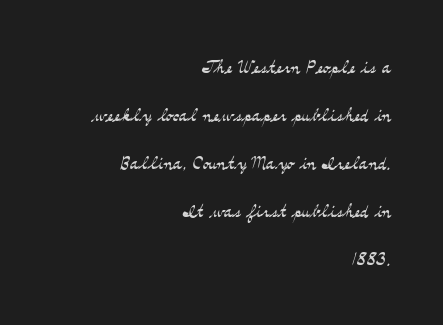
{"bold": "no", "underline": "no", "align": "right", "line_spacing": "loose", "line_spacing_ratio": 2.0, "letter_spacing": "normal", "letter_spacing_em": 0.0, "glyph_px": 24}
